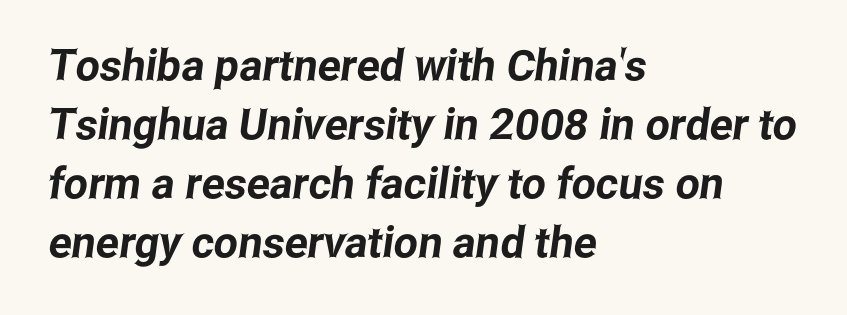
{"serif": "no", "width": "condensed", "stroke_contrast": "low", "x_height": "medium", "monospaced": "no", "underline": "no", "align": "left", "line_spacing": "normal", "line_spacing_ratio": 1.37, "letter_spacing": "normal", "letter_spacing_em": 0.0, "glyph_px": 43}
